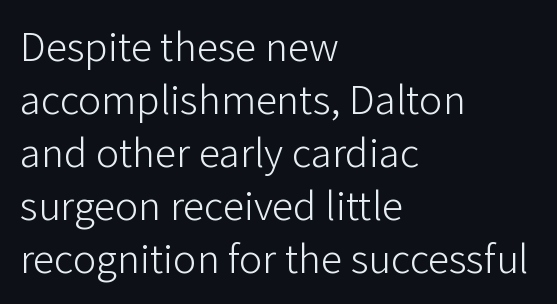
{"serif": "no", "italic": "no", "bold": "no", "weight": "light", "width": "normal", "stroke_contrast": "low", "x_height": "medium", "monospaced": "no", "underline": "no", "align": "left", "line_spacing_ratio": 1.23, "letter_spacing": "normal", "letter_spacing_em": 0.0, "glyph_px": 43}
